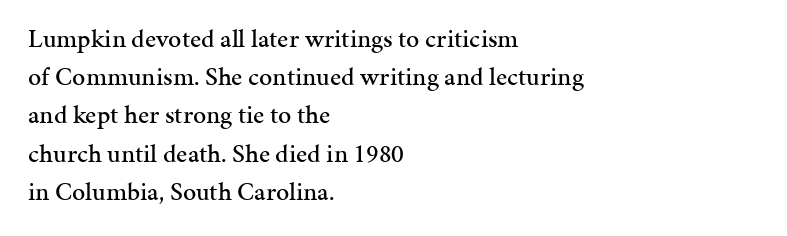
Glance below the letters and you will spot only blank space. Interline gaps are of average width in this sample. The type sits square on the baseline with zero lean. The text block is weighted toward the left margin, trailing off unevenly rightward. These lines keep a tight, regular rhythm from letter to letter.
